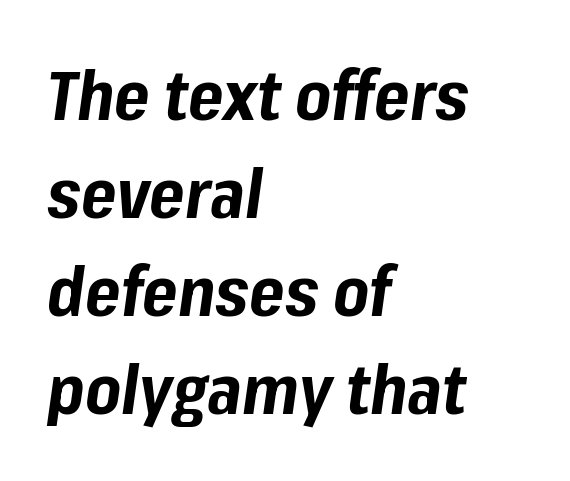
On the weight axis this lands at bold, roughly 700. The space between consecutive lines is moderate. Words float on clear page, feet unadorned. The rendering anchors every line to the left-hand side.
